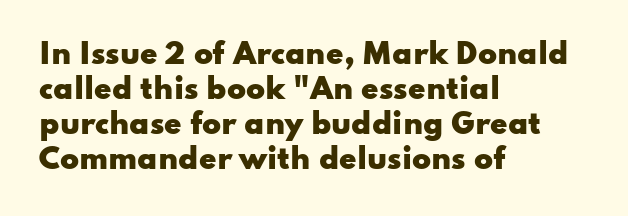
The image shows 28 px heavy, wide sans-serif type, upright; set left-aligned, normal line spacing (1.25x), normal letter spacing, not underlined; low stroke contrast and a small x-height.
